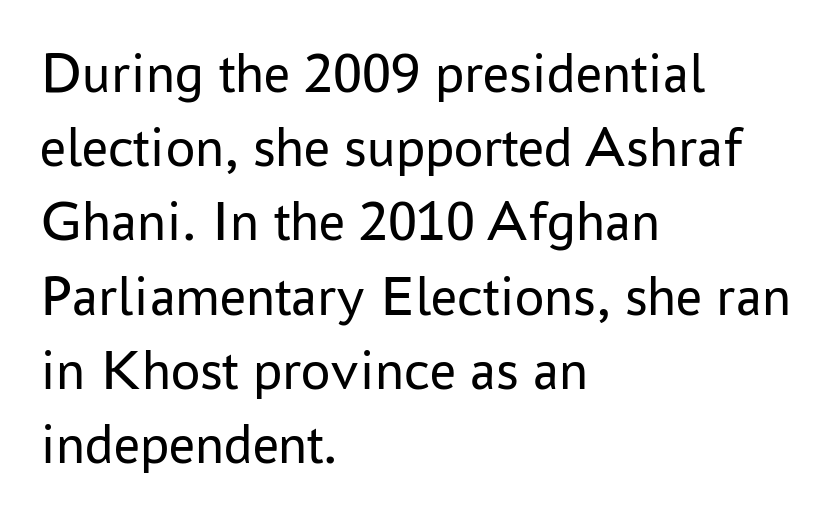
The image shows 58 px regular-weight sans-serif type, upright; set left-aligned, normal line spacing (1.28x), normal letter spacing, not underlined; low stroke contrast and a medium x-height.
